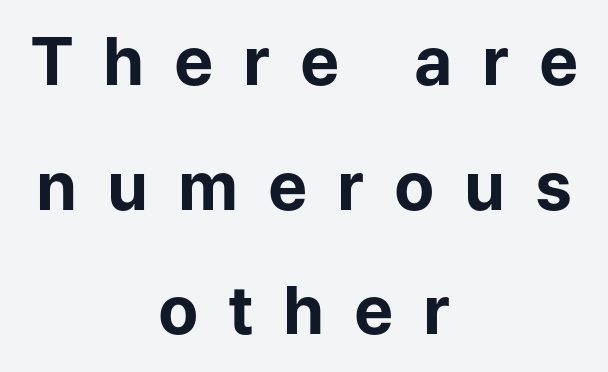
When letters stand straight like this, we call the style roman or upright. A student would call this center alignment; a typographer would say set centered. Letterform terminals end flat and unadorned throughout the passage. The gap between lines stays unmarked.
